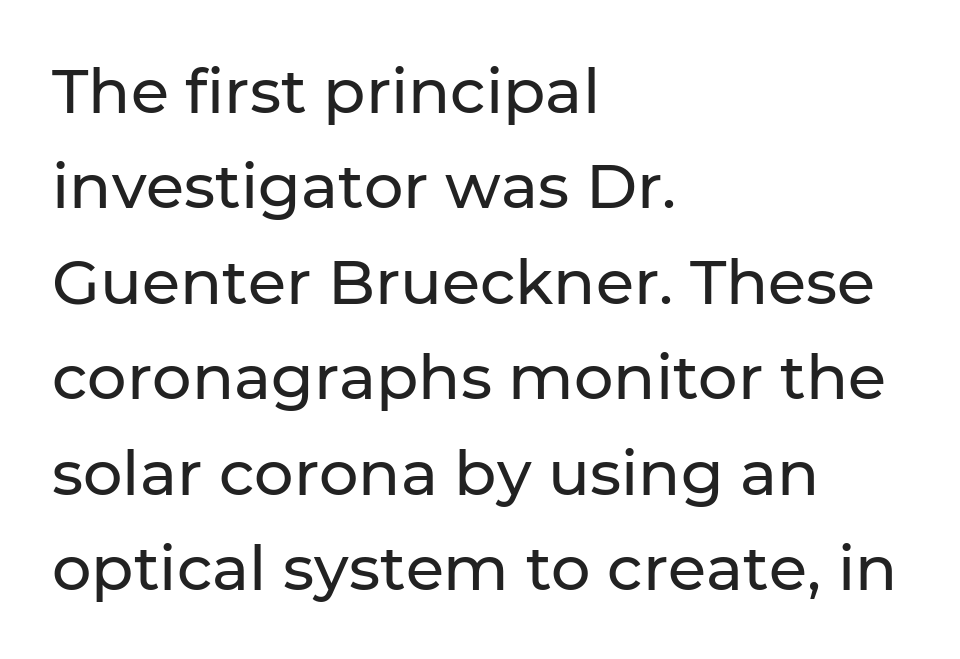
Check the space under the baseline: it is left empty. Each letter keeps its own natural width here, so spacing adapts to shape. The letters carry no serifs — their stems end cleanly without finishing strokes. Glyph-to-glyph distance matches everyday printed text. This block has exactly the height ordinary leading produces. Upright lettering throughout.
